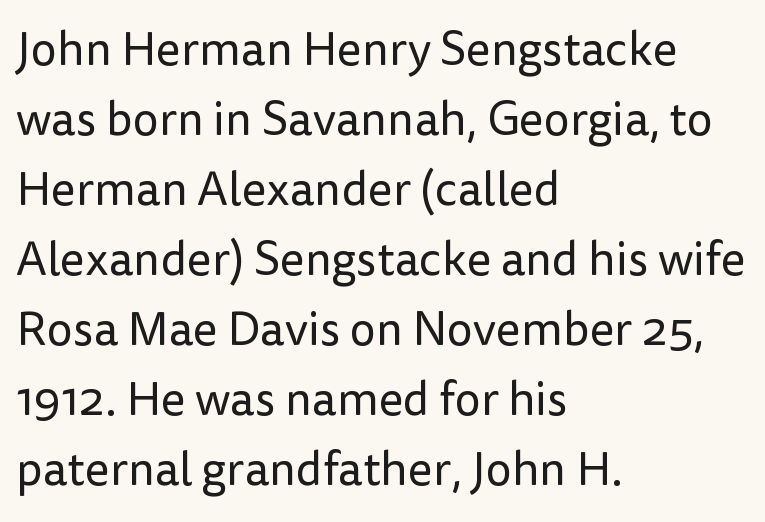
Q: Is the text bold? A: No.
Q: Is the text italic (slanted)? A: No, it is upright.
Q: Is the typeface a serif or a sans-serif typeface? A: Sans-serif.
Q: Is the text underlined? A: No.
Q: How is the paragraph aligned? A: Left-aligned.
Q: Is the spacing between letters normal or unusually wide? A: Normal.
Q: Is the spacing between lines tight, normal or loose? A: Normal.
Q: Width (condensed, normal, or wide)? A: Normal.
Q: Stroke contrast? A: Low.
Q: x-height? A: Medium.
Q: Monospaced? A: No.
